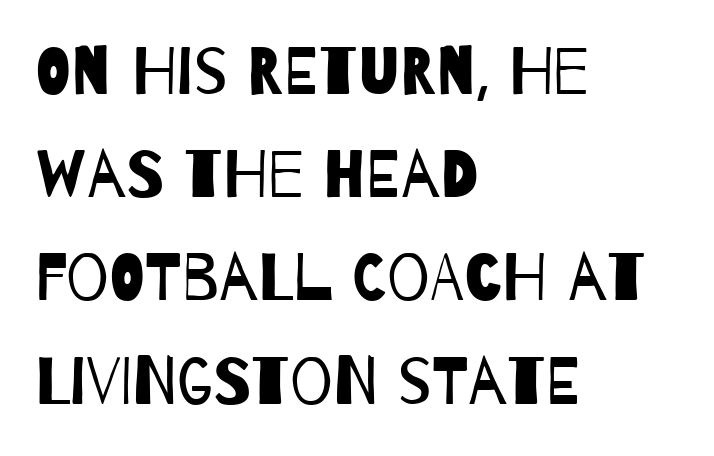
Q: Is the text bold? A: No.
Q: Is the typeface a serif or a sans-serif typeface? A: Sans-serif.
Q: Is the text underlined? A: No.
Q: How is the paragraph aligned? A: Left-aligned.
Q: Is the spacing between letters normal or unusually wide? A: Normal.
Q: Is the spacing between lines tight, normal or loose? A: Normal.
Q: Width (condensed, normal, or wide)? A: Condensed.
Q: Stroke contrast? A: Low.
Q: x-height? A: Large.
Q: Monospaced? A: No.
